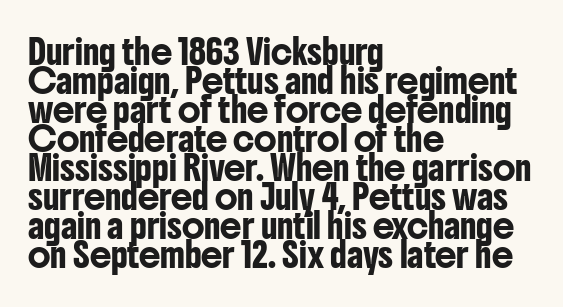
The image shows 24 px text type, upright; set left-aligned, line spacing 1.21x, normal letter spacing, not underlined.
